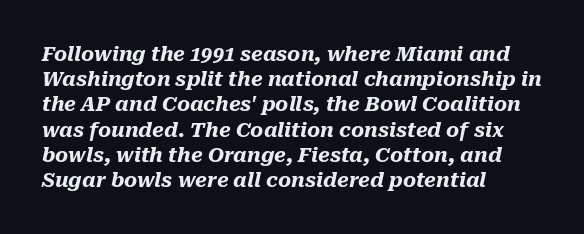
Q: Is the text bold? A: Yes.
Q: Is the text italic (slanted)? A: Yes, it leans right by about 10 degrees.
Q: Is the text underlined? A: No.
Q: How is the paragraph aligned? A: Left-aligned.
Q: Is the spacing between letters normal or unusually wide? A: Normal.
Q: Is the spacing between lines tight, normal or loose? A: Normal.
